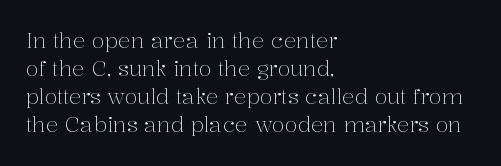
Visually the block forms a straight wall on the left and a jagged coastline on the right. Style check: upright. Bold? No — there's no thickening of the strokes. Notice how descenders clear the ascenders below comfortably — that's standard leading. Each word holds together tightly as a unit, with standard inter-letter gaps.
